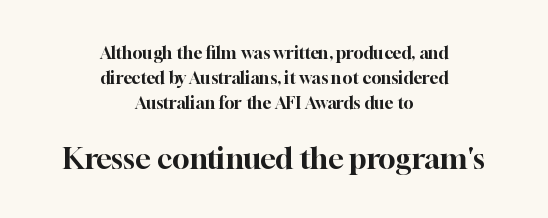
The glyphs are unaccompanied by any horizontal stroke below them. Default kerning and tracking; the words read as compact shapes. The letters stand straight up with perfectly vertical stems. You get the small type first, then a jump to larger type.
